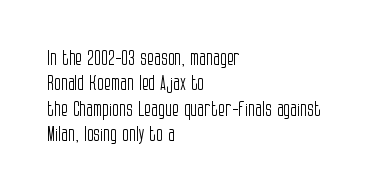
{"italic": "no", "bold": "no", "underline": "no", "align": "left", "line_spacing": "normal", "line_spacing_ratio": 1.27, "letter_spacing": "normal", "letter_spacing_em": 0.0, "glyph_px": 20}
